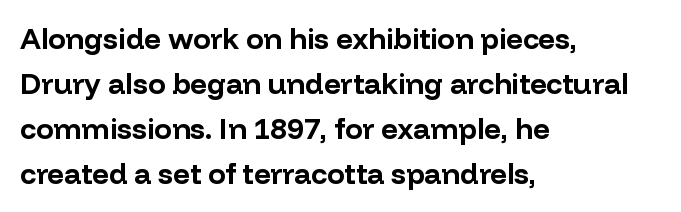
Q: Is the text bold? A: Yes.
Q: Is the text italic (slanted)? A: No, it is upright.
Q: Is the typeface a serif or a sans-serif typeface? A: Sans-serif.
Q: Is the text underlined? A: No.
Q: How is the paragraph aligned? A: Left-aligned.
Q: Is the spacing between letters normal or unusually wide? A: Normal.
Q: Is the spacing between lines tight, normal or loose? A: Normal.
Q: Width (condensed, normal, or wide)? A: Normal.
Q: Stroke contrast? A: Low.
Q: x-height? A: Medium.
Q: Monospaced? A: No.
